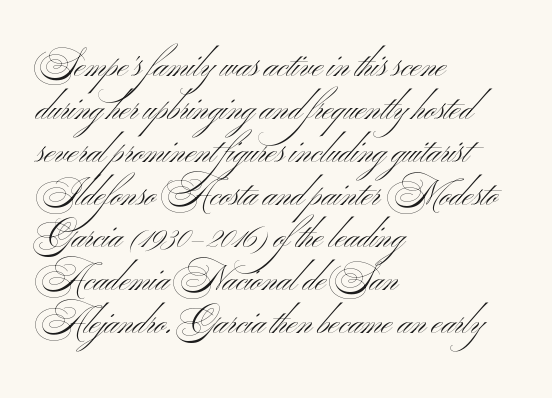
Q: Is the text bold? A: No.
Q: Is the text italic (slanted)? A: Yes.
Q: Is the typeface a serif or a sans-serif typeface? A: Sans-serif.
Q: Is the text underlined? A: No.
Q: How is the paragraph aligned? A: Left-aligned.
Q: Is the spacing between letters normal or unusually wide? A: Normal.
Q: Is the spacing between lines tight, normal or loose? A: Normal.
Q: Width (condensed, normal, or wide)? A: Wide.
Q: Stroke contrast? A: Medium.
Q: x-height? A: Small.
Q: Monospaced? A: No.
